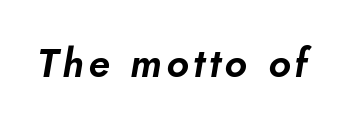
Q: Is the text italic (slanted)? A: Yes, it leans right by about 10 degrees.
Q: Is the text underlined? A: No.
Q: Width (condensed, normal, or wide)? A: Normal.
Q: Stroke contrast? A: Low.
Q: x-height? A: Small.
Q: Monospaced? A: No.
